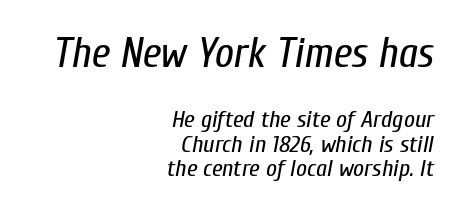
Q: Is the text bold? A: No.
Q: Is the text italic (slanted)? A: Yes, it leans right by about 10 degrees.
Q: Is the text underlined? A: No.
Q: How is the paragraph aligned? A: Right-aligned.
Q: Is the spacing between letters normal or unusually wide? A: Normal.
Q: Is the spacing between lines tight, normal or loose? A: Tight.
Q: Which block of text is set in a larger size, the first (top) or the second (bottom)? A: The first (top) one.
Q: Width (condensed, normal, or wide)? A: Condensed.
Q: Stroke contrast? A: Low.
Q: x-height? A: Medium.
Q: Monospaced? A: No.
